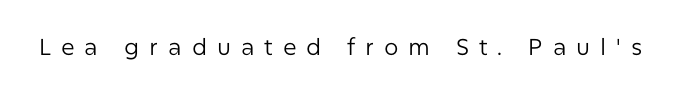
The image shows 23 px text type, upright; set unusually wide letter spacing (+0.43 em), not underlined.
